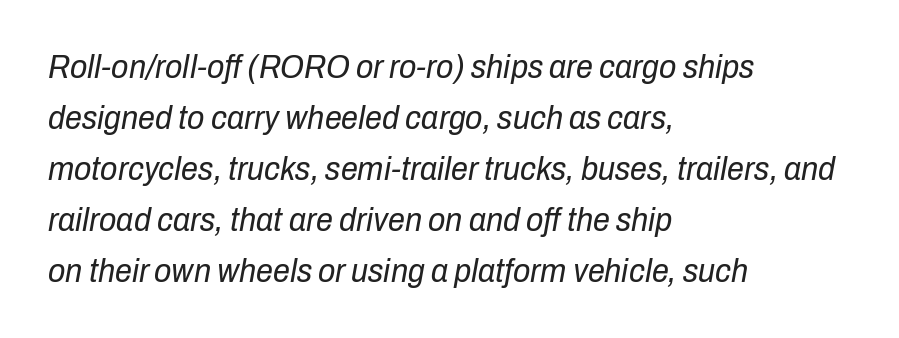
The image shows 34 px regular-weight, condensed type, italic (leaning right); set left-aligned, normal line spacing (1.5x), normal letter spacing, not underlined; low stroke contrast and a medium x-height.
